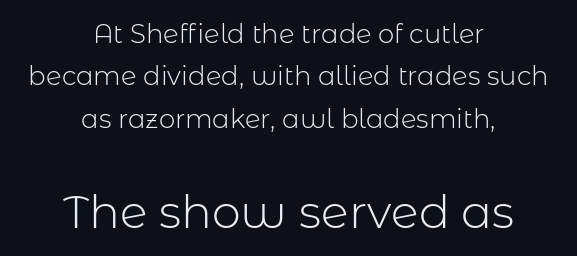
Q: Is the text bold? A: No.
Q: Is the text italic (slanted)? A: No, it is upright.
Q: Is the typeface a serif or a sans-serif typeface? A: Sans-serif.
Q: Is the text underlined? A: No.
Q: How is the paragraph aligned? A: Centered.
Q: Is the spacing between letters normal or unusually wide? A: Normal.
Q: Is the spacing between lines tight, normal or loose? A: Normal.
Q: Which block of text is set in a larger size, the first (top) or the second (bottom)? A: The second (bottom) one.
Q: Width (condensed, normal, or wide)? A: Normal.
Q: Stroke contrast? A: Low.
Q: x-height? A: Medium.
Q: Monospaced? A: No.
